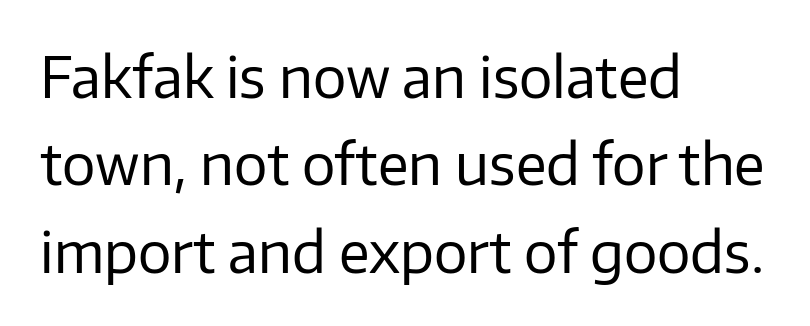
Q: Is the text bold? A: No.
Q: Is the text italic (slanted)? A: No, it is upright.
Q: Is the typeface a serif or a sans-serif typeface? A: Sans-serif.
Q: Is the text underlined? A: No.
Q: How is the paragraph aligned? A: Left-aligned.
Q: Is the spacing between letters normal or unusually wide? A: Normal.
Q: Is the spacing between lines tight, normal or loose? A: Normal.
Q: Width (condensed, normal, or wide)? A: Normal.
Q: Stroke contrast? A: Low.
Q: x-height? A: Medium.
Q: Monospaced? A: No.
